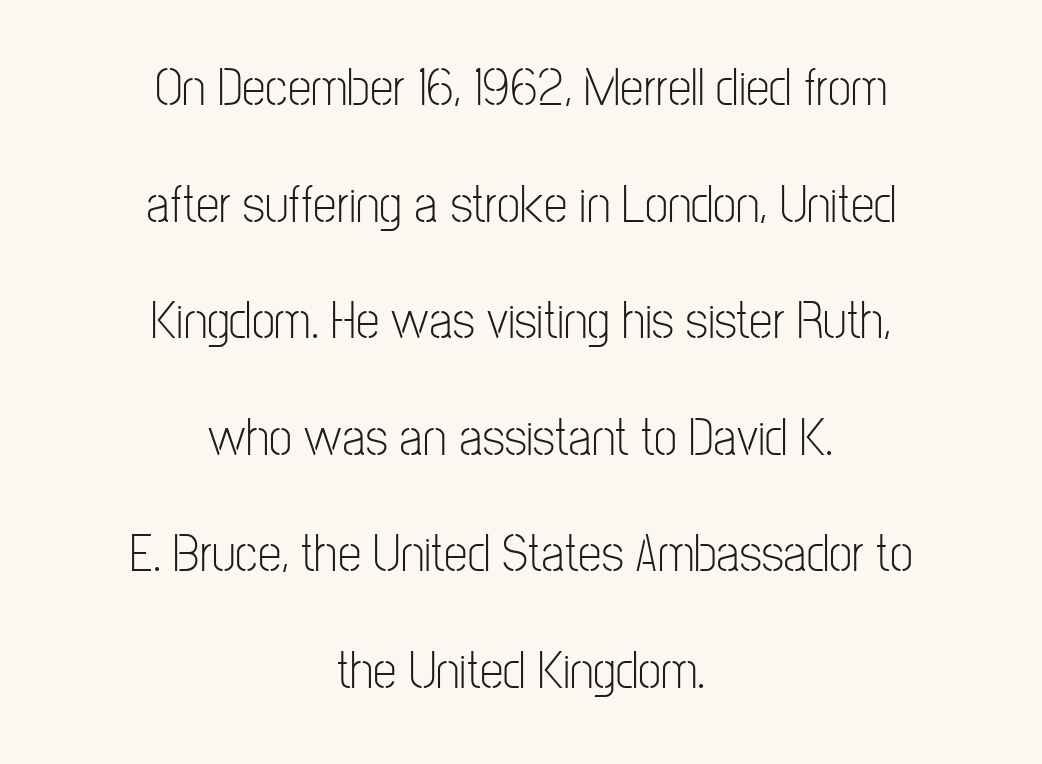
{"serif": "no", "italic": "no", "bold": "no", "weight": "light", "width": "condensed", "stroke_contrast": "low", "x_height": "medium", "monospaced": "no", "underline": "no", "align": "center", "line_spacing": "loose", "line_spacing_ratio": 2.2, "letter_spacing": "normal", "letter_spacing_em": 0.0, "glyph_px": 53}
